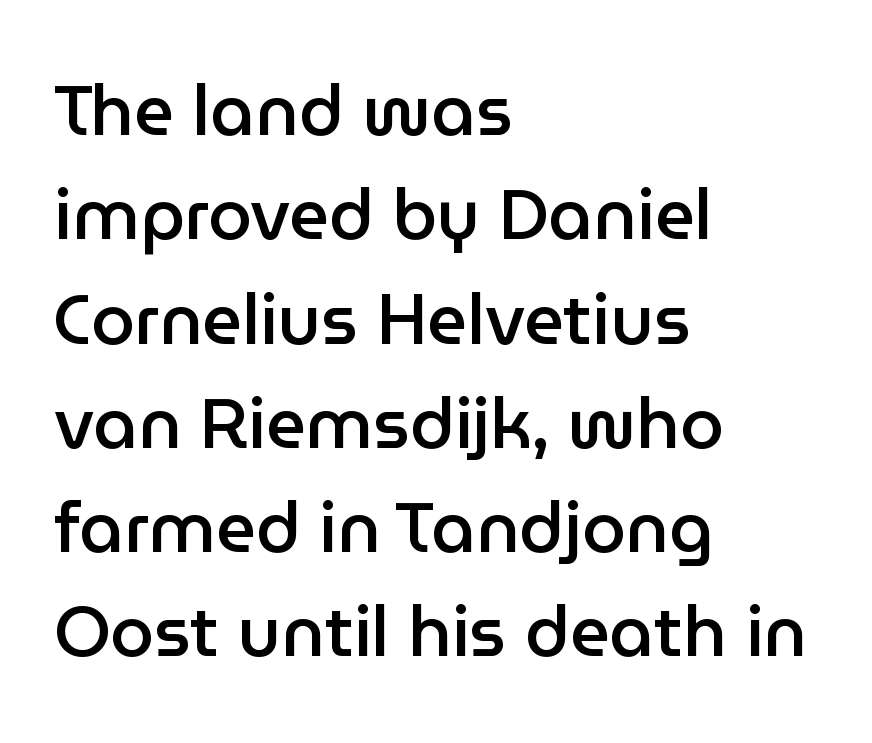
Q: Is the text bold? A: Semi-bold.
Q: Is the text italic (slanted)? A: No, it is upright.
Q: Is the typeface a serif or a sans-serif typeface? A: Sans-serif.
Q: Is the text underlined? A: No.
Q: How is the paragraph aligned? A: Left-aligned.
Q: Is the spacing between letters normal or unusually wide? A: Normal.
Q: Is the spacing between lines tight, normal or loose? A: Normal.
Q: Width (condensed, normal, or wide)? A: Normal.
Q: Stroke contrast? A: Low.
Q: x-height? A: Medium.
Q: Monospaced? A: No.
